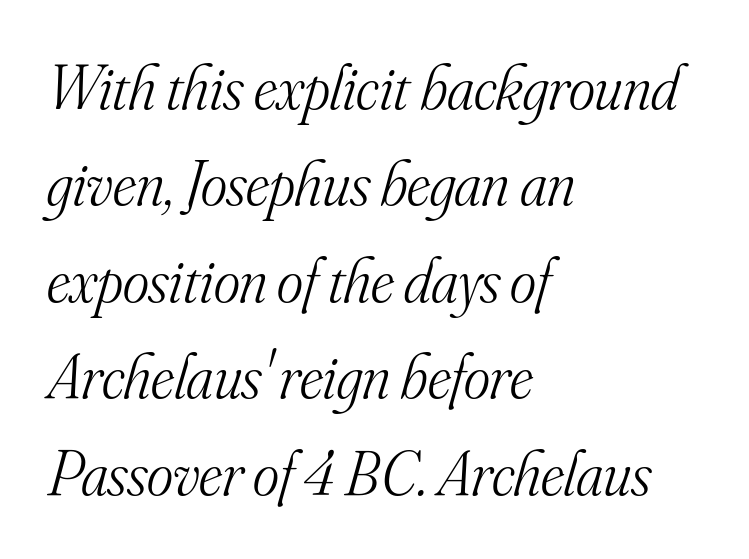
{"serif": "yes", "italic": "yes", "lean": "right", "slant_degrees": 16, "bold": "no", "weight": "light", "width": "normal", "stroke_contrast": "medium", "x_height": "small", "monospaced": "no", "underline": "no", "align": "left", "line_spacing": "normal", "line_spacing_ratio": 1.53, "letter_spacing": "normal", "letter_spacing_em": 0.0, "glyph_px": 63}
